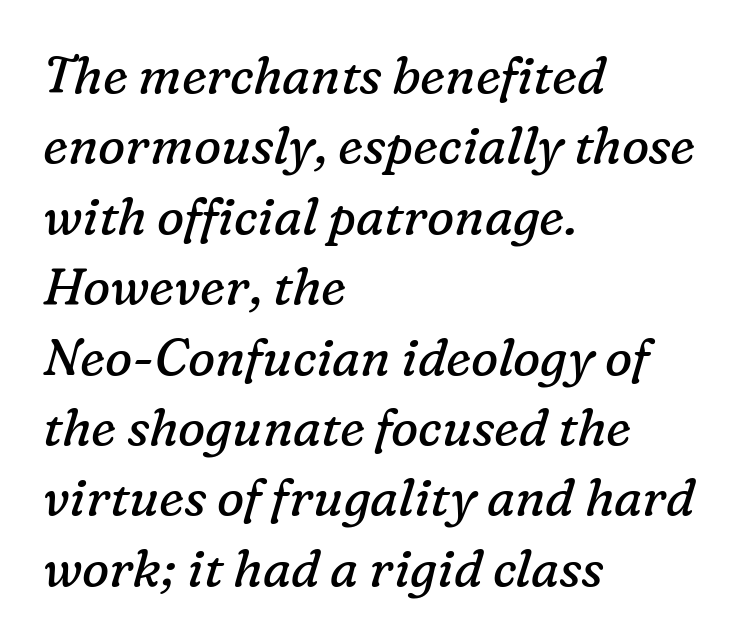
The image shows 51 px regular-weight serif type, italic (leaning right); set left-aligned, normal line spacing (1.38x), normal letter spacing, not underlined; low stroke contrast and a medium x-height.
